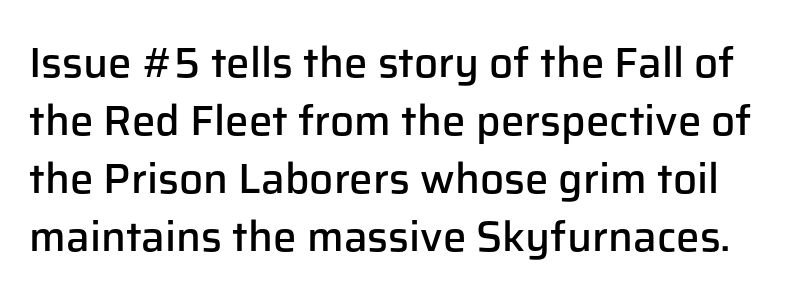
Compared with typical body copy, the letter spacing here is the same. Serif or sans? Sans — the stroke terminals are bare. Notice how descenders clear the ascenders below comfortably — that's standard leading. These lines were composed using upright roman letters. Glance below the letters and you will spot only blank space. These words are printed semibold, heavier than regular yet not bold.
